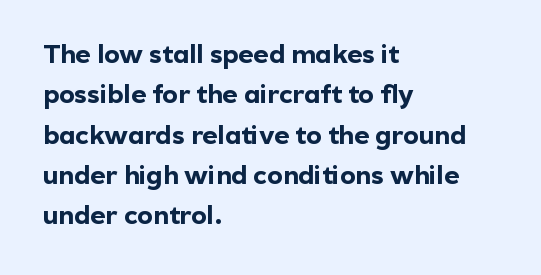
{"italic": "no", "bold": "yes", "underline": "no", "align": "left", "line_spacing": "normal", "line_spacing_ratio": 1.55, "letter_spacing": "normal", "letter_spacing_em": 0.0, "glyph_px": 26}
